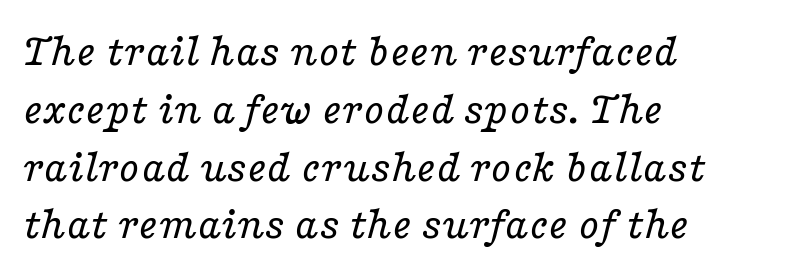
The image shows 47 px regular-weight, wide serif type, italic (leaning right); set left-aligned, line spacing 1.23x, normal letter spacing, not underlined; low stroke contrast and a medium x-height.
